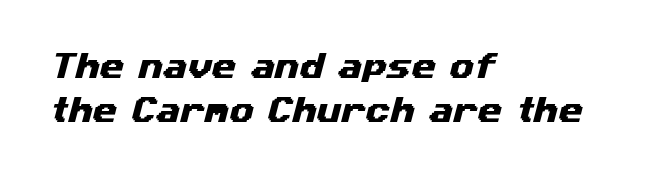
The image shows 28 px wide sans-serif type; set left-aligned, normal line spacing (1.58x), normal letter spacing, not underlined; medium stroke contrast and a medium x-height.
